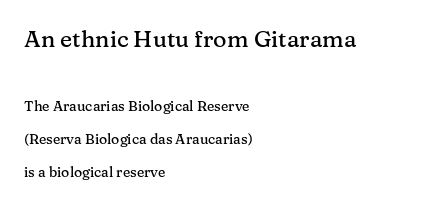
Every character sits straight up, as roman type does. The strip under each line holds only bare page. Note: larger setting up top, smaller setting below. The lines are spread far apart with generous leading.
